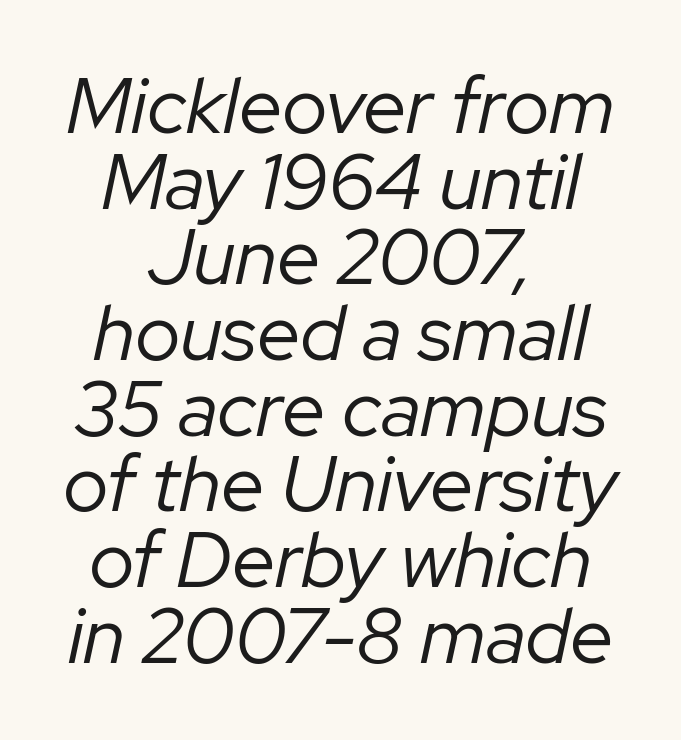
The image shows 78 px regular-weight type, italic (leaning right); set centered, tight line spacing (0.97x), normal letter spacing, not underlined; low stroke contrast and a medium x-height.
